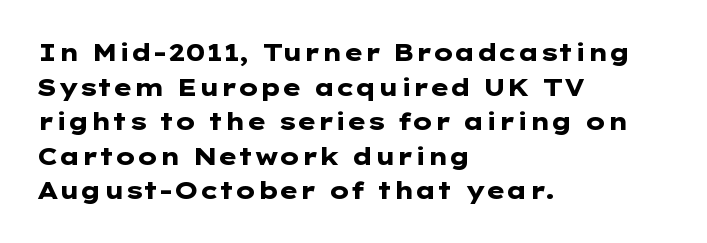
The image shows 24 px bold type, upright; set left-aligned, normal line spacing (1.44x), normal letter spacing, not underlined.
